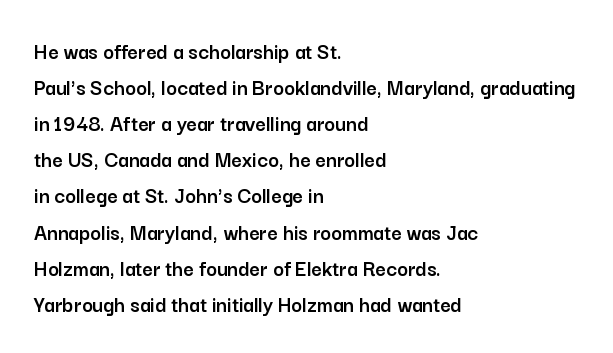
The image shows 23 px text type, upright; set left-aligned, normal line spacing (1.57x), normal letter spacing, not underlined.
